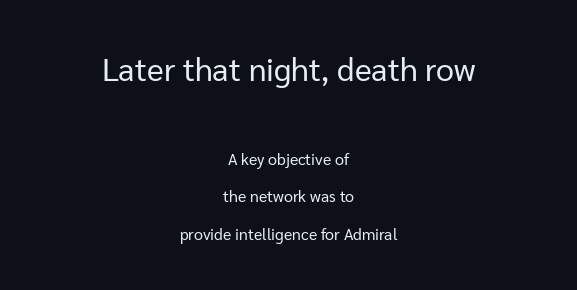
Q: Is the text bold? A: No.
Q: Is the text italic (slanted)? A: No, it is upright.
Q: Is the typeface a serif or a sans-serif typeface? A: Sans-serif.
Q: Is the text underlined? A: No.
Q: How is the paragraph aligned? A: Centered.
Q: Is the spacing between letters normal or unusually wide? A: Normal.
Q: Is the spacing between lines tight, normal or loose? A: Loose.
Q: Which block of text is set in a larger size, the first (top) or the second (bottom)? A: The first (top) one.
Q: Width (condensed, normal, or wide)? A: Normal.
Q: Stroke contrast? A: Low.
Q: x-height? A: Medium.
Q: Monospaced? A: No.
